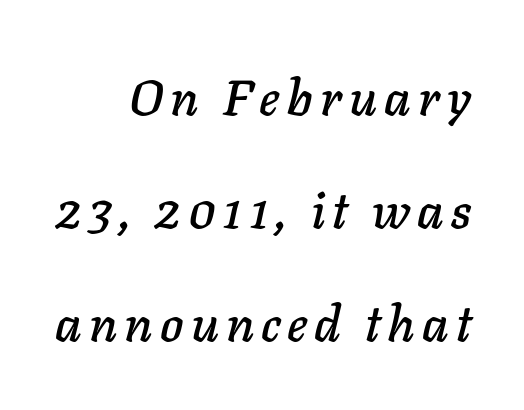
The image shows 50 px text type, italic (leaning right); set right-aligned, loose line spacing (2.26x), not underlined; low stroke contrast and a medium x-height.
